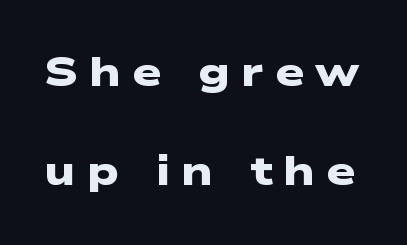
Q: Is the text bold? A: Yes.
Q: Is the typeface a serif or a sans-serif typeface? A: Sans-serif.
Q: Is the text underlined? A: No.
Q: Is the spacing between letters normal or unusually wide? A: Unusually wide.
Q: Is the spacing between lines tight, normal or loose? A: Loose.
Q: Width (condensed, normal, or wide)? A: Wide.
Q: Stroke contrast? A: Low.
Q: x-height? A: Medium.
Q: Monospaced? A: No.
